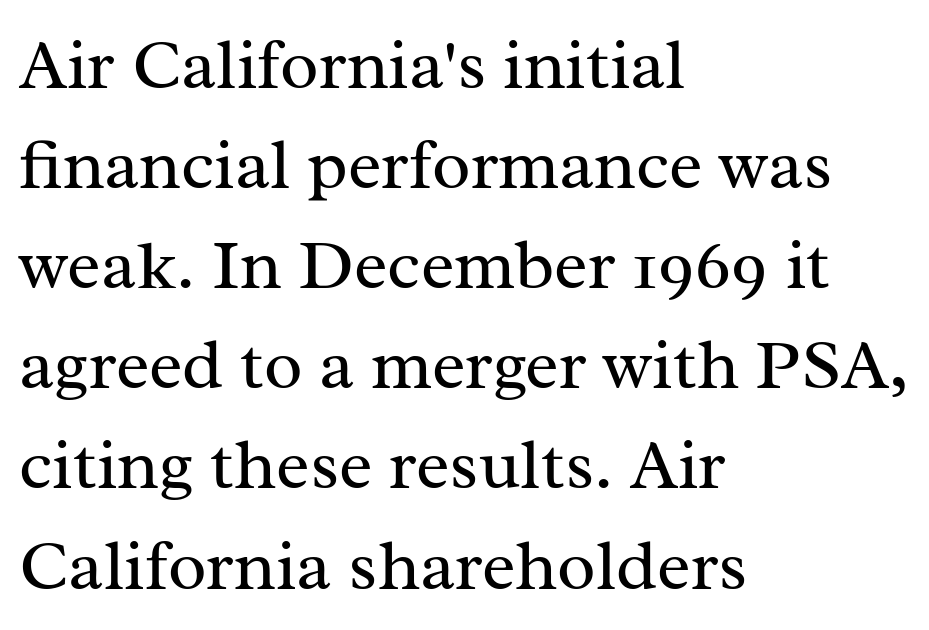
The image shows 71 px regular-weight serif type, upright; set left-aligned, normal line spacing (1.41x), normal letter spacing, not underlined; medium stroke contrast and a medium x-height.
